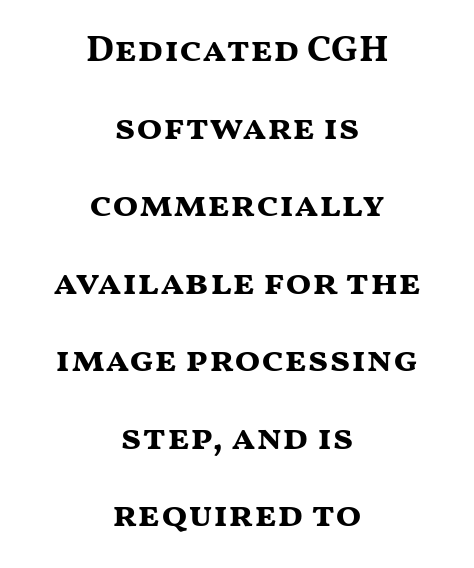
{"serif": "no", "italic": "no", "bold": "yes", "weight": "bold", "width": "wide", "stroke_contrast": "medium", "x_height": "medium", "monospaced": "no", "underline": "no", "align": "center", "line_spacing": "loose", "line_spacing_ratio": 2.04, "letter_spacing": "normal", "letter_spacing_em": 0.0, "glyph_px": 38}
